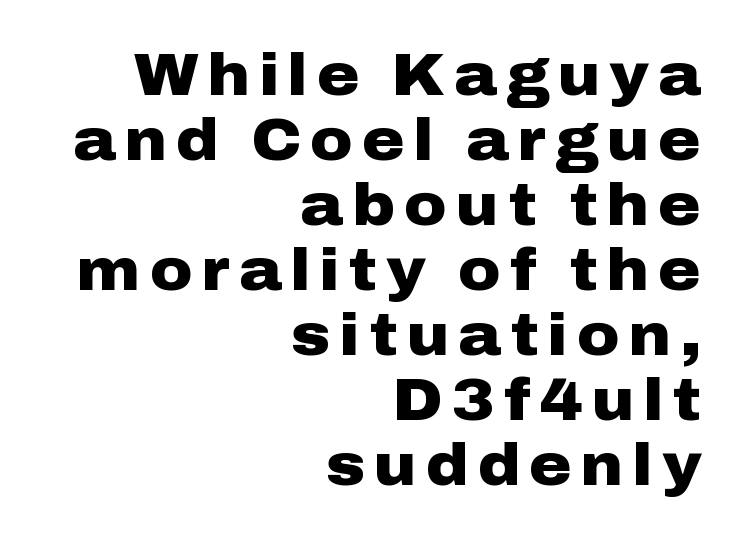
{"serif": "no", "italic": "no", "bold": "yes", "weight": "heavy", "width": "wide", "stroke_contrast": "low", "x_height": "medium", "monospaced": "no", "underline": "no", "align": "right", "line_spacing": "tight", "line_spacing_ratio": 1.12, "glyph_px": 58}
